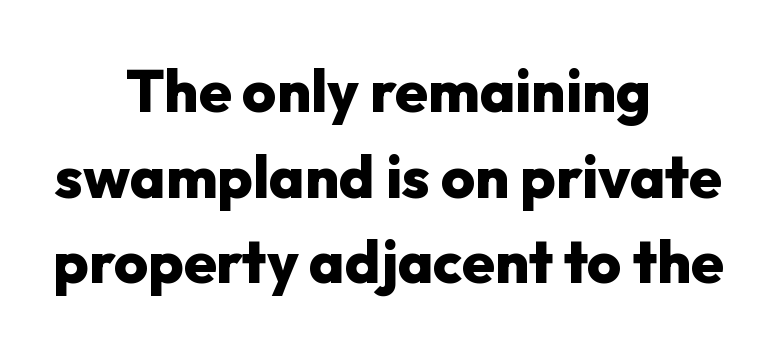
{"serif": "no", "italic": "no", "bold": "yes", "weight": "heavy", "width": "normal", "stroke_contrast": "low", "x_height": "medium", "monospaced": "no", "underline": "no", "align": "center", "line_spacing": "normal", "line_spacing_ratio": 1.45, "letter_spacing": "normal", "letter_spacing_em": 0.0, "glyph_px": 59}
